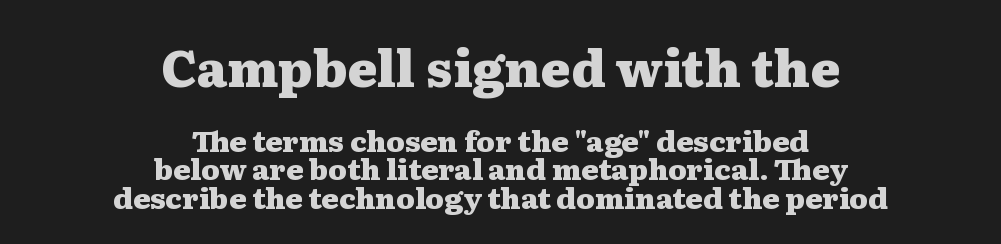
Descenders hang freely into open space. How would I describe the line gaps? Narrow and economical. A dark, heavy texture on the line: the type is bold. The line texture is even and compact thanks to regular tracking. Of the two passages, the one on top uses the larger point size.
